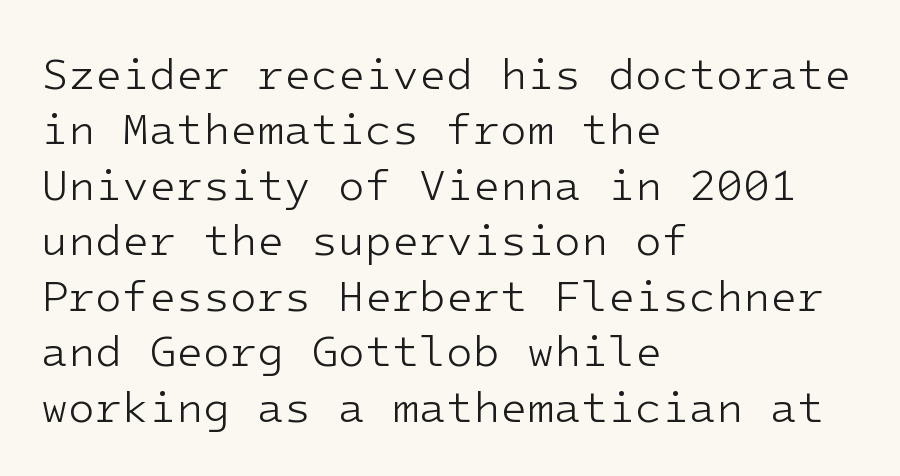
The image shows 44 px light sans-serif type, upright, monospaced; set left-aligned, normal line spacing (1.26x), normal letter spacing, not underlined; low stroke contrast and a medium x-height.
